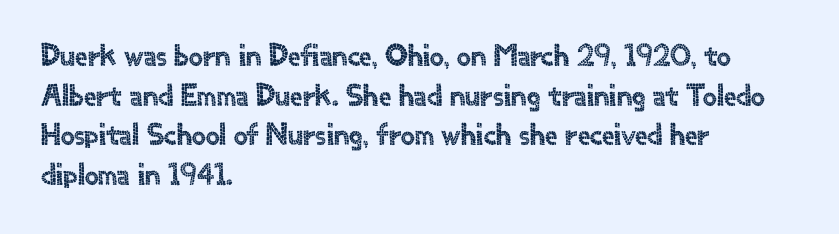
Does the lettering tilt? It doesn't — this is upright. The space beneath each line is pristine and unruled. Tracking value appears to be zero — textbook default spacing. Note: no serifs on the glyphs. If you drew a ruler down the left edge, every line would touch it. The vertical gap from one line to the next is medium.
